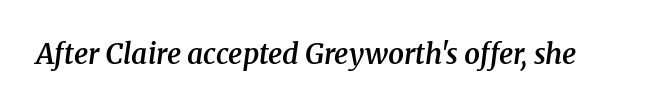
Think of a printed novel: that variable character pitch is what you see here. A bit beefed up — I'd call it semibold rather than bold. Students, note that the glyphs here touch the page at normal intervals. I'd call this a serif setting — the letters wear small feet.
